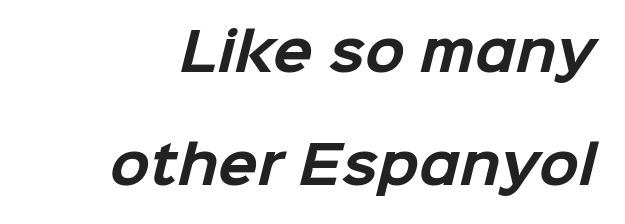
The glyphs have the mass of a bold cut. Unmarked baselines from the first word to the last. Observe the absence of serifs on each vertical stroke in this sample. Caption: standard tracking, unaltered.
